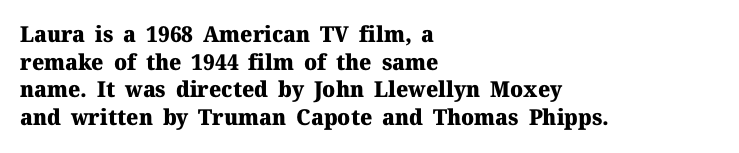
{"italic": "no", "bold": "yes", "underline": "no", "align": "left", "line_spacing": "normal", "line_spacing_ratio": 1.26, "letter_spacing": "normal", "letter_spacing_em": 0.0, "glyph_px": 22}
